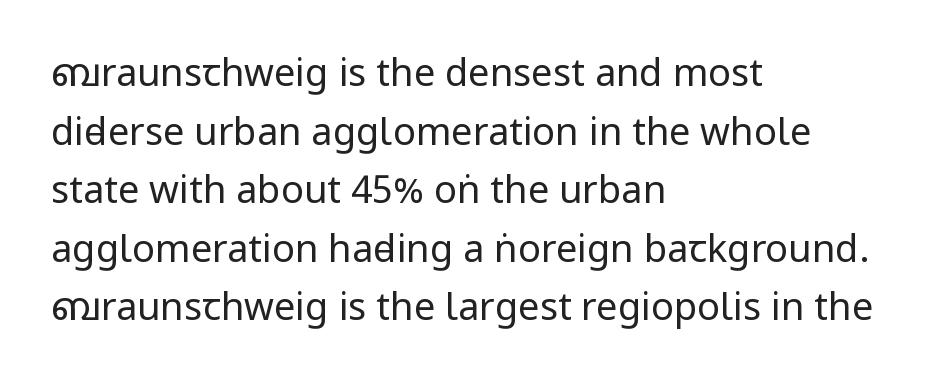
These glyphs show unthickened strokes, regular width or finer. Any mark beneath the type? The region is blank. Vertical strokes here are truly vertical. Serif or sans? Sans — the stroke terminals are bare. Visually the block forms a straight wall on the left and a jagged coastline on the right. One glance says typical: line gaps are just what's usual.
